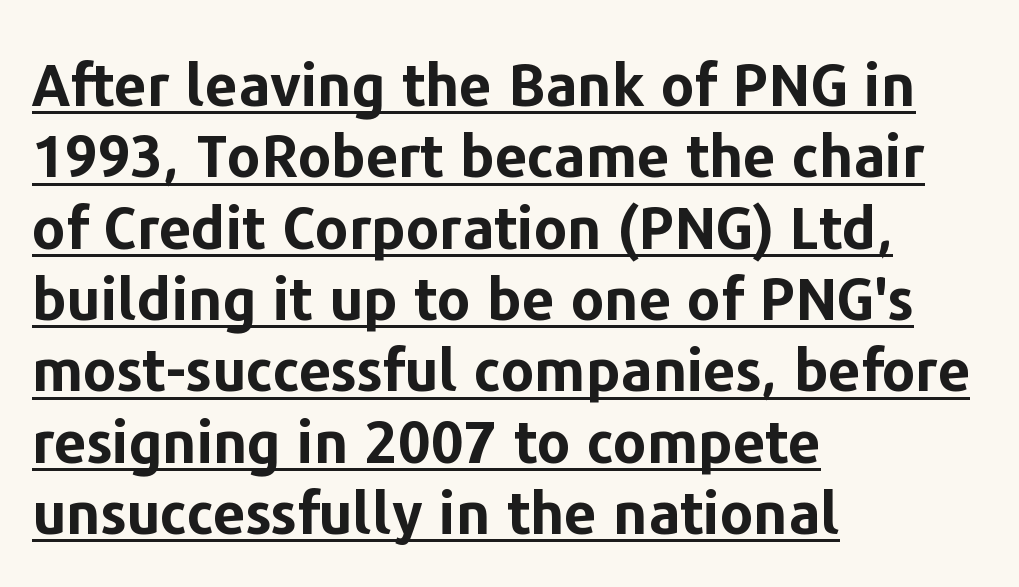
The image shows 58 px bold sans-serif type, upright; set left-aligned, line spacing 1.23x, normal letter spacing, underlined; low stroke contrast and a medium x-height.
